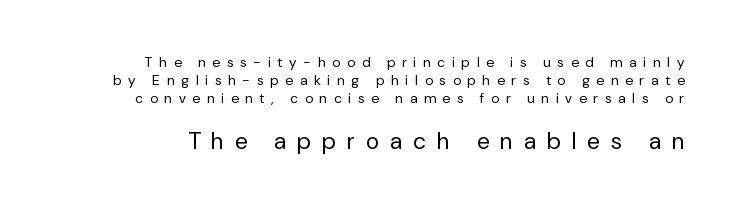
Characters follow at a spacing far wider than the type designer built in. The block sitting lower on the canvas is the one with enlarged characters. Horizontal bands of white between lines are of average thickness. Vertical strokes here are truly vertical.
